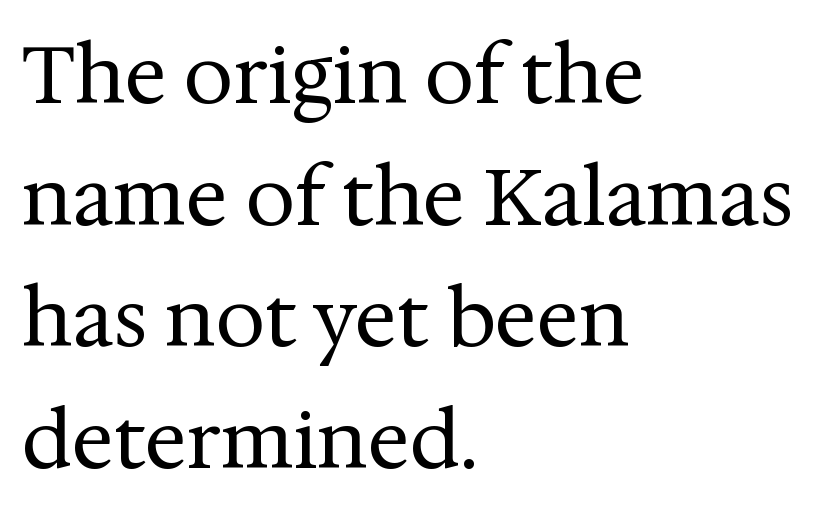
Q: Is the text bold? A: No.
Q: Is the text italic (slanted)? A: No, it is upright.
Q: Is the typeface a serif or a sans-serif typeface? A: Serif.
Q: Is the text underlined? A: No.
Q: How is the paragraph aligned? A: Left-aligned.
Q: Is the spacing between letters normal or unusually wide? A: Normal.
Q: Is the spacing between lines tight, normal or loose? A: Normal.
Q: Width (condensed, normal, or wide)? A: Normal.
Q: Stroke contrast? A: Medium.
Q: x-height? A: Medium.
Q: Monospaced? A: No.
